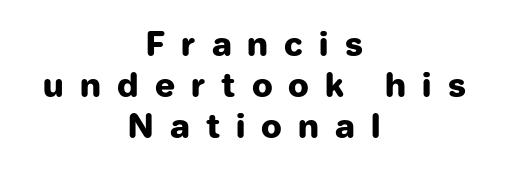
{"serif": "no", "italic": "no", "bold": "yes", "weight": "heavy", "width": "normal", "stroke_contrast": "low", "x_height": "medium", "monospaced": "no", "underline": "no", "align": "center", "line_spacing_ratio": 1.24, "letter_spacing": "wide", "letter_spacing_em": 0.49, "glyph_px": 33}
